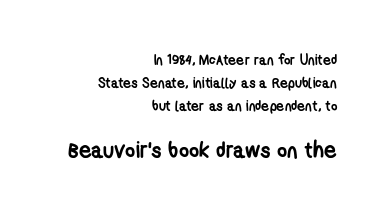
The image shows 22 px bold type; set right-aligned, normal line spacing (1.66x), normal letter spacing, not underlined; the second (bottom) block is 1.57x larger.
